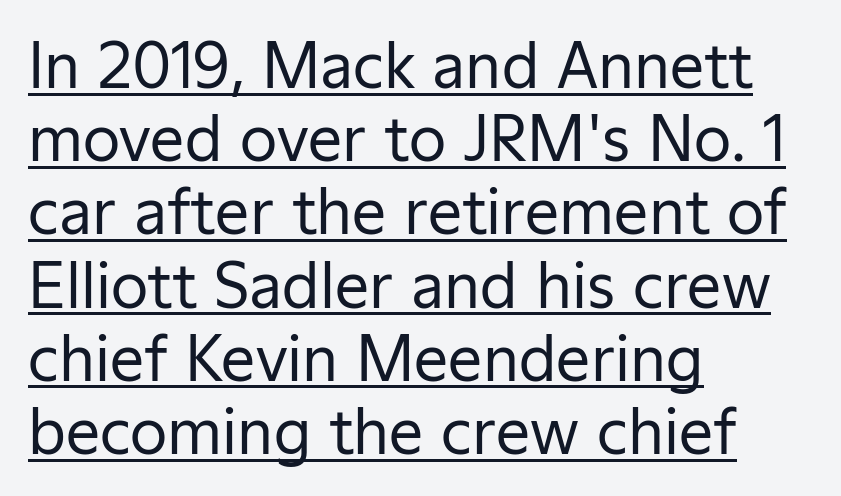
Q: Is the text bold? A: No.
Q: Is the text italic (slanted)? A: No, it is upright.
Q: Is the typeface a serif or a sans-serif typeface? A: Sans-serif.
Q: Is the text underlined? A: Yes.
Q: How is the paragraph aligned? A: Left-aligned.
Q: Is the spacing between letters normal or unusually wide? A: Normal.
Q: Width (condensed, normal, or wide)? A: Normal.
Q: Stroke contrast? A: Low.
Q: x-height? A: Medium.
Q: Monospaced? A: No.
